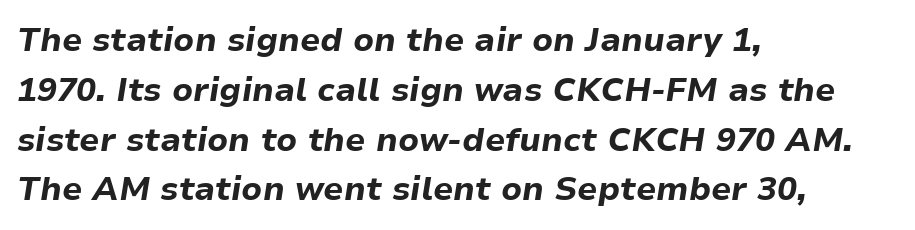
Q: Is the text bold? A: Yes.
Q: Is the text italic (slanted)? A: Yes, it leans right by about 9 degrees.
Q: Is the text underlined? A: No.
Q: How is the paragraph aligned? A: Left-aligned.
Q: Is the spacing between letters normal or unusually wide? A: Normal.
Q: Is the spacing between lines tight, normal or loose? A: Normal.
Q: Width (condensed, normal, or wide)? A: Normal.
Q: Stroke contrast? A: Low.
Q: x-height? A: Medium.
Q: Monospaced? A: No.
